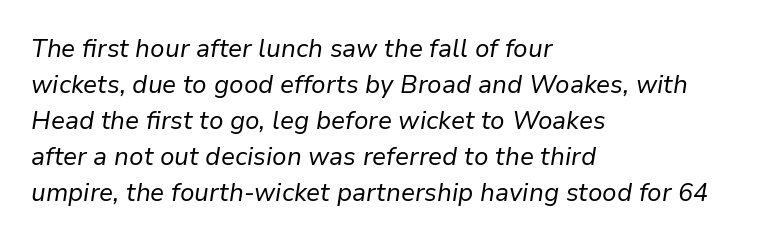
The image shows 25 px text type, italic (leaning right); set left-aligned, normal line spacing (1.44x), normal letter spacing, not underlined.
